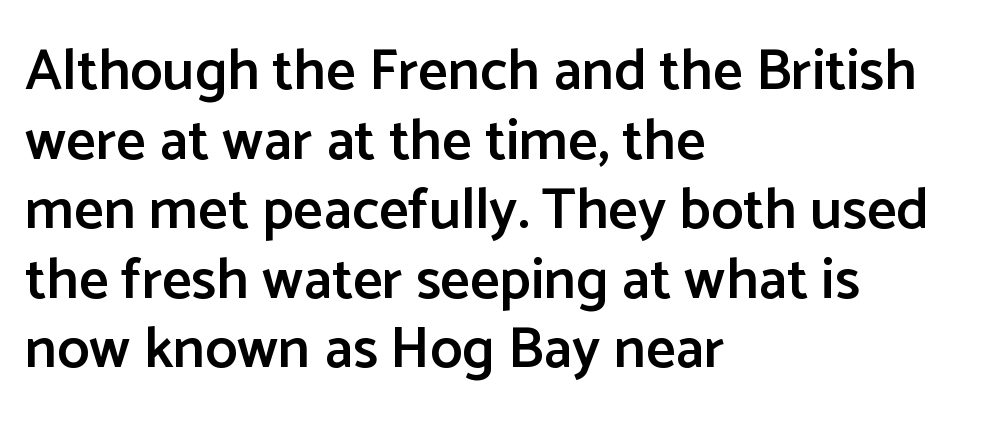
The image shows 58 px semibold sans-serif type, upright; set left-aligned, line spacing 1.2x, normal letter spacing, not underlined; low stroke contrast and a medium x-height.
